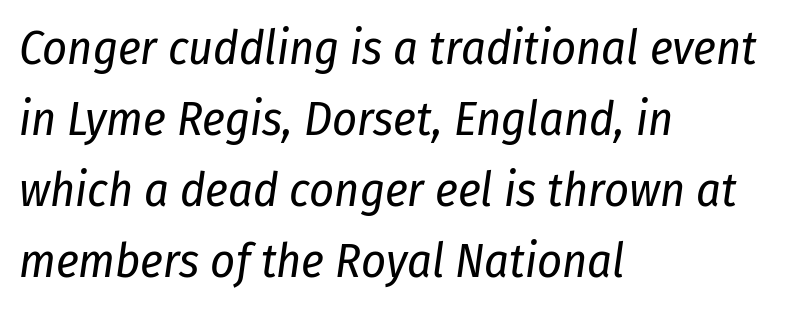
Q: Is the text bold? A: No.
Q: Is the text italic (slanted)? A: Yes, it leans right by about 8 degrees.
Q: Is the text underlined? A: No.
Q: How is the paragraph aligned? A: Left-aligned.
Q: Is the spacing between letters normal or unusually wide? A: Normal.
Q: Is the spacing between lines tight, normal or loose? A: Normal.
Q: Width (condensed, normal, or wide)? A: Condensed.
Q: Stroke contrast? A: Low.
Q: x-height? A: Medium.
Q: Monospaced? A: No.
